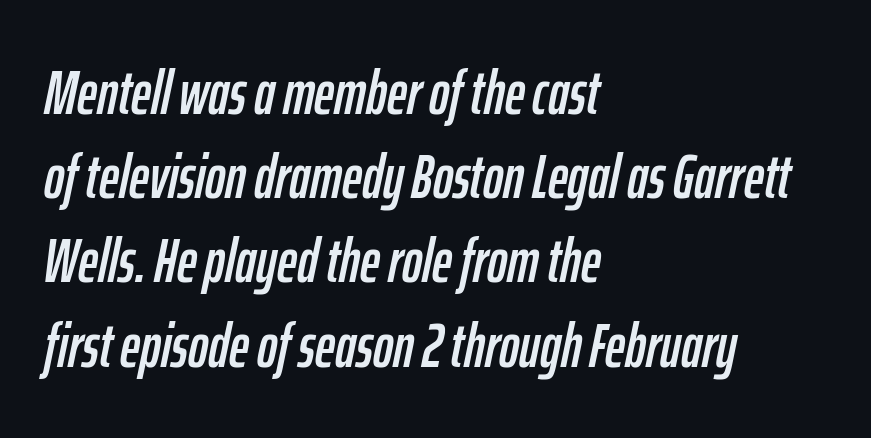
{"italic": "yes", "lean": "right", "slant_degrees": 12, "width": "condensed", "stroke_contrast": "low", "x_height": "medium", "monospaced": "no", "underline": "no", "align": "left", "line_spacing": "normal", "line_spacing_ratio": 1.38, "letter_spacing": "normal", "letter_spacing_em": 0.0, "glyph_px": 61}
